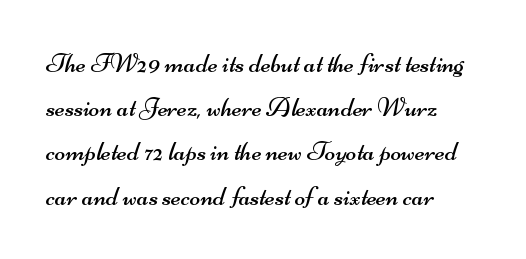
Q: Is the text bold? A: No.
Q: Is the typeface a serif or a sans-serif typeface? A: Sans-serif.
Q: Is the text underlined? A: No.
Q: How is the paragraph aligned? A: Left-aligned.
Q: Is the spacing between letters normal or unusually wide? A: Normal.
Q: Is the spacing between lines tight, normal or loose? A: Normal.
Q: Width (condensed, normal, or wide)? A: Wide.
Q: Stroke contrast? A: Medium.
Q: x-height? A: Small.
Q: Monospaced? A: No.
